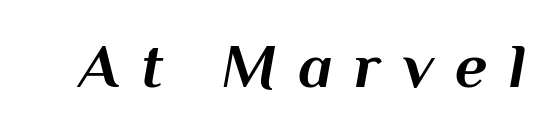
{"italic": "yes", "lean": "right", "slant_degrees": 10, "bold": "yes", "weight": "bold", "width": "normal", "stroke_contrast": "medium", "x_height": "medium", "monospaced": "no", "underline": "no", "letter_spacing": "wide", "letter_spacing_em": 0.34, "glyph_px": 63}
